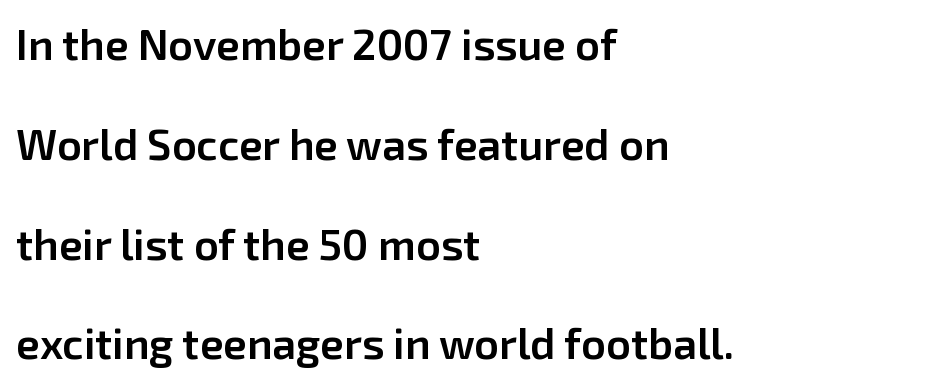
{"serif": "no", "italic": "no", "bold": "semi", "weight": "semibold", "width": "normal", "stroke_contrast": "low", "x_height": "medium", "monospaced": "no", "underline": "no", "align": "left", "line_spacing": "loose", "line_spacing_ratio": 2.32, "letter_spacing": "normal", "letter_spacing_em": 0.0, "glyph_px": 43}
